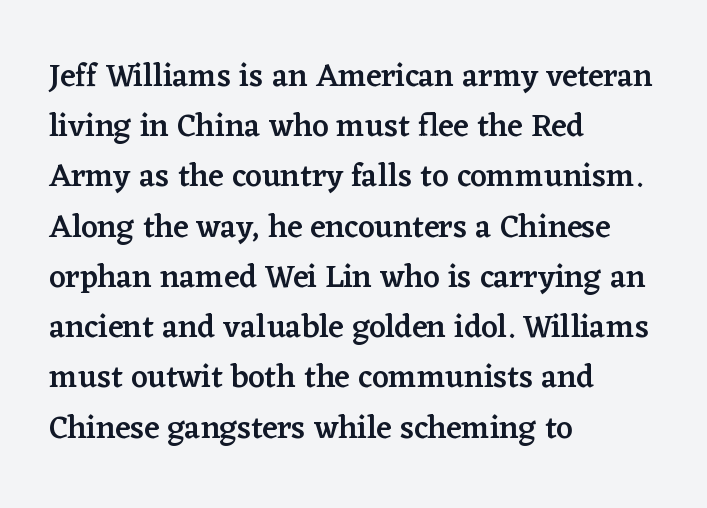
The letters sit at their default tracking, neither squeezed nor spread. Stroke thickness is moderately raised; the sample reads as semibold. The rendering anchors every line to the left-hand side. The rows are spaced the way most documents space them.
